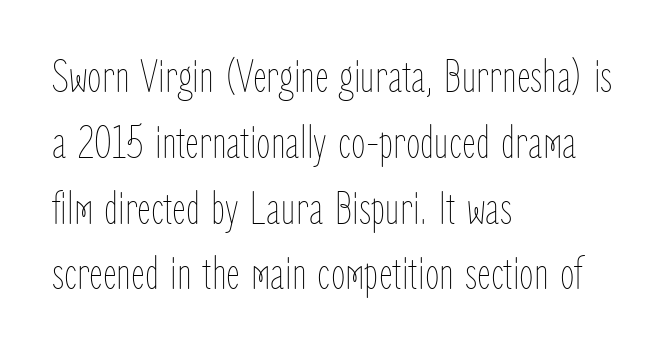
{"italic": "no", "bold": "no", "weight": "thin", "width": "condensed", "stroke_contrast": "low", "x_height": "medium", "monospaced": "no", "underline": "no", "align": "left", "line_spacing": "normal", "line_spacing_ratio": 1.4, "letter_spacing": "normal", "letter_spacing_em": 0.0, "glyph_px": 47}
